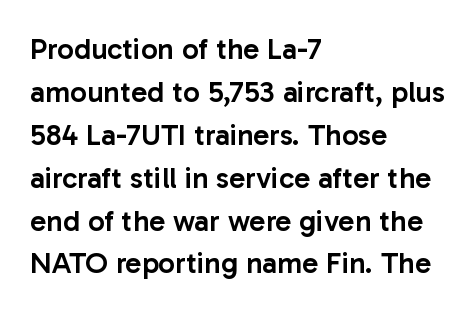
The image shows 30 px semibold sans-serif type, upright; set left-aligned, normal line spacing (1.43x), normal letter spacing, not underlined; low stroke contrast and a medium x-height.
